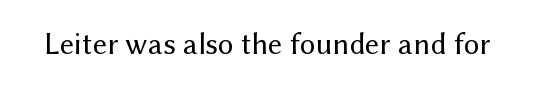
{"serif": "no", "italic": "no", "bold": "no", "weight": "regular", "width": "normal", "stroke_contrast": "medium", "x_height": "medium", "monospaced": "no", "underline": "no", "letter_spacing": "normal", "letter_spacing_em": 0.0, "glyph_px": 31}
